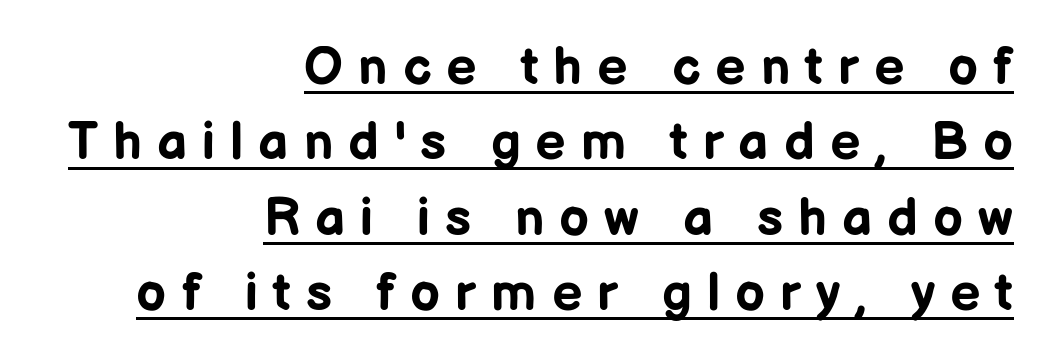
The image shows 53 px bold sans-serif type, upright; set right-aligned, normal line spacing (1.42x), unusually wide letter spacing (+0.28 em), underlined; low stroke contrast and a medium x-height.
